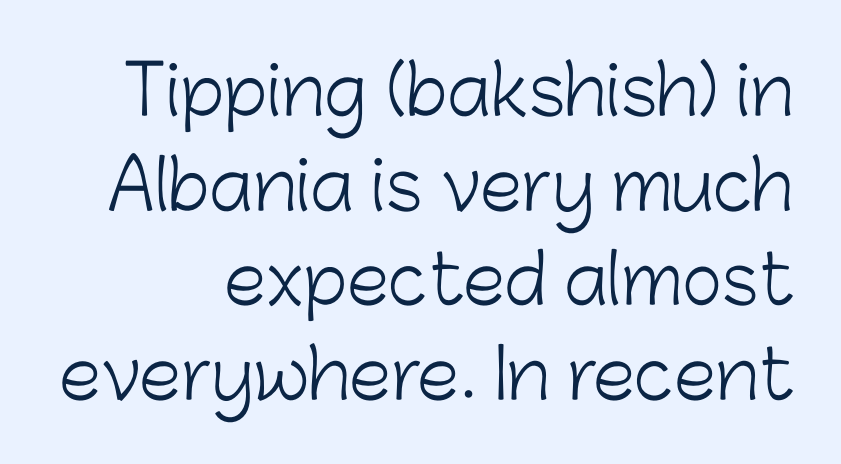
Q: Is the text bold? A: No.
Q: Is the text italic (slanted)? A: No, it is upright.
Q: Is the typeface a serif or a sans-serif typeface? A: Sans-serif.
Q: Is the text underlined? A: No.
Q: How is the paragraph aligned? A: Right-aligned.
Q: Is the spacing between letters normal or unusually wide? A: Normal.
Q: Is the spacing between lines tight, normal or loose? A: Normal.
Q: Width (condensed, normal, or wide)? A: Normal.
Q: Stroke contrast? A: Low.
Q: x-height? A: Medium.
Q: Monospaced? A: No.
